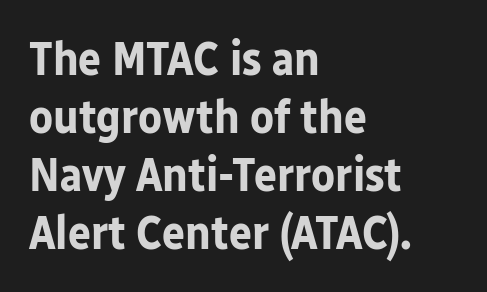
Check where the strokes stop: nothing finishes them off — pure sans. This is the regular roman posture of the typeface. How are the letters spaced? Ordinarily, with no added tracking. A typesetter would call this proportional, since set widths differ per character.
